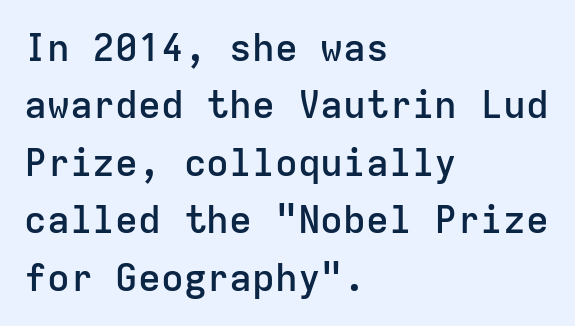
The image shows 38 px semibold sans-serif type, upright, monospaced; set left-aligned, normal line spacing (1.51x), normal letter spacing, not underlined; low stroke contrast and a medium x-height.
